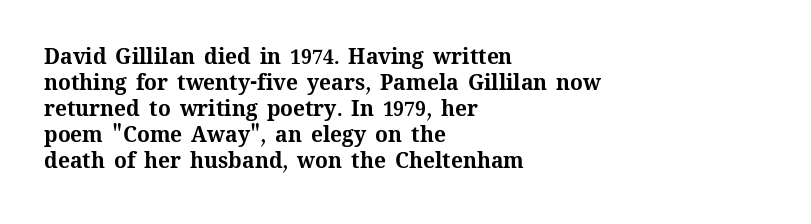
{"italic": "no", "bold": "yes", "underline": "no", "align": "left", "line_spacing_ratio": 1.24, "letter_spacing": "normal", "letter_spacing_em": 0.0, "glyph_px": 21}
